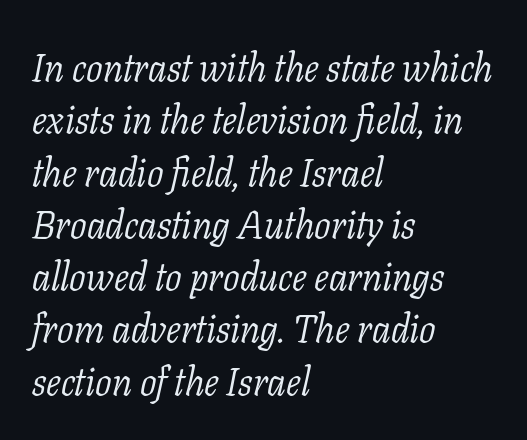
Q: Is the text bold? A: No.
Q: Is the text italic (slanted)? A: Yes, it leans right by about 11 degrees.
Q: Is the typeface a serif or a sans-serif typeface? A: Serif.
Q: Is the text underlined? A: No.
Q: How is the paragraph aligned? A: Left-aligned.
Q: Is the spacing between letters normal or unusually wide? A: Normal.
Q: Is the spacing between lines tight, normal or loose? A: Normal.
Q: Width (condensed, normal, or wide)? A: Normal.
Q: Stroke contrast? A: Low.
Q: x-height? A: Medium.
Q: Monospaced? A: No.
